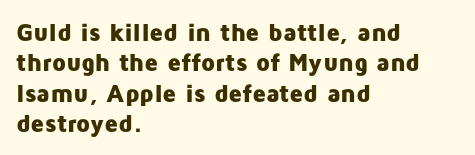
Each line starts at the same left margin while the right side varies. Words appear dense and cohesive because spacing is normal. What weight is shown? A full bold with thick strokes. Nope, not italic — everything's standing straight.
